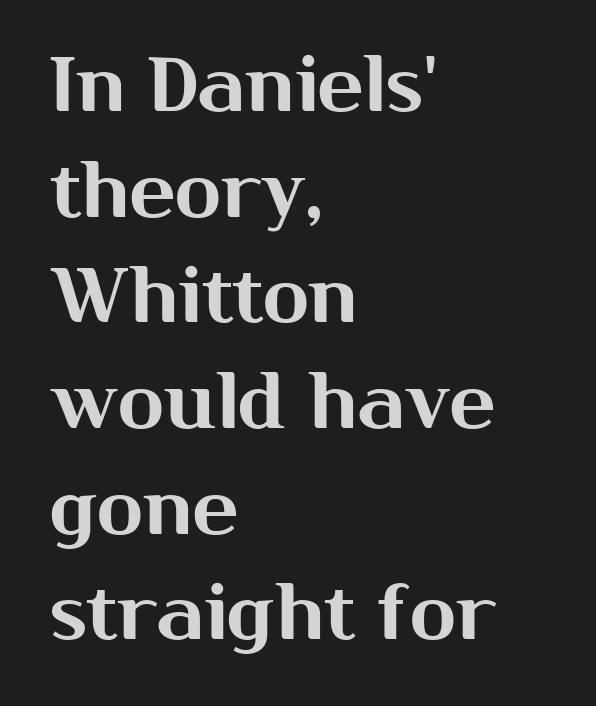
{"serif": "no", "italic": "no", "width": "normal", "stroke_contrast": "medium", "x_height": "medium", "monospaced": "no", "underline": "no", "align": "left", "line_spacing": "normal", "line_spacing_ratio": 1.39, "letter_spacing": "normal", "letter_spacing_em": 0.0, "glyph_px": 76}
